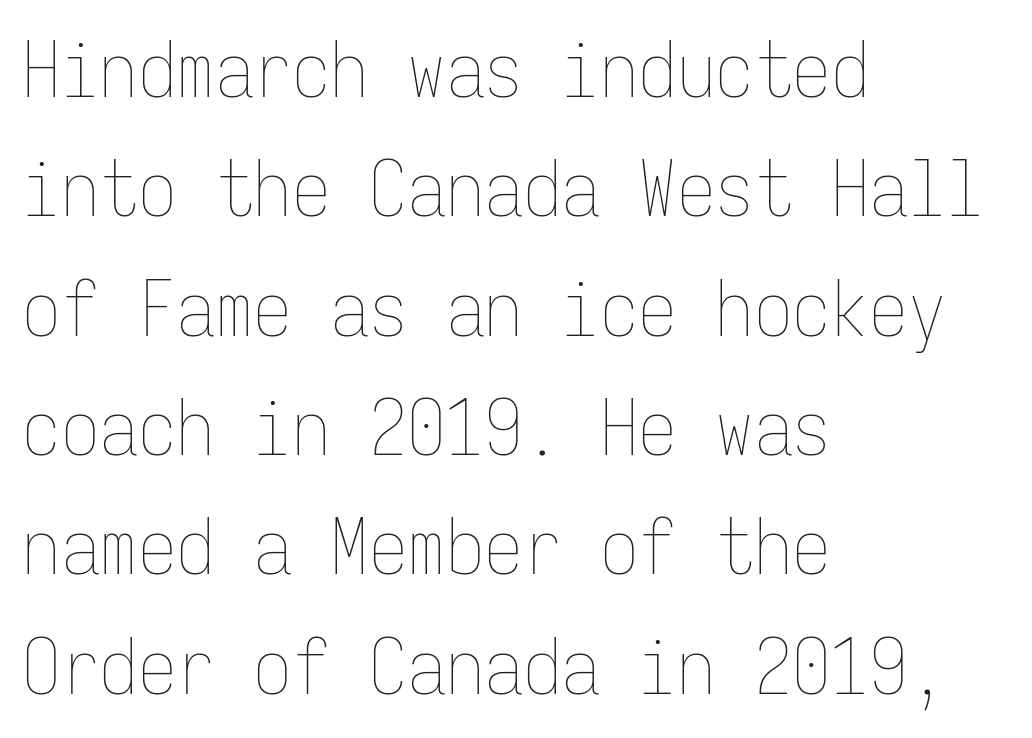
{"italic": "no", "bold": "no", "weight": "thin", "width": "condensed", "stroke_contrast": "low", "x_height": "medium", "monospaced": "yes", "underline": "no", "align": "left", "line_spacing": "normal", "line_spacing_ratio": 1.55, "letter_spacing": "normal", "letter_spacing_em": 0.0, "glyph_px": 77}
